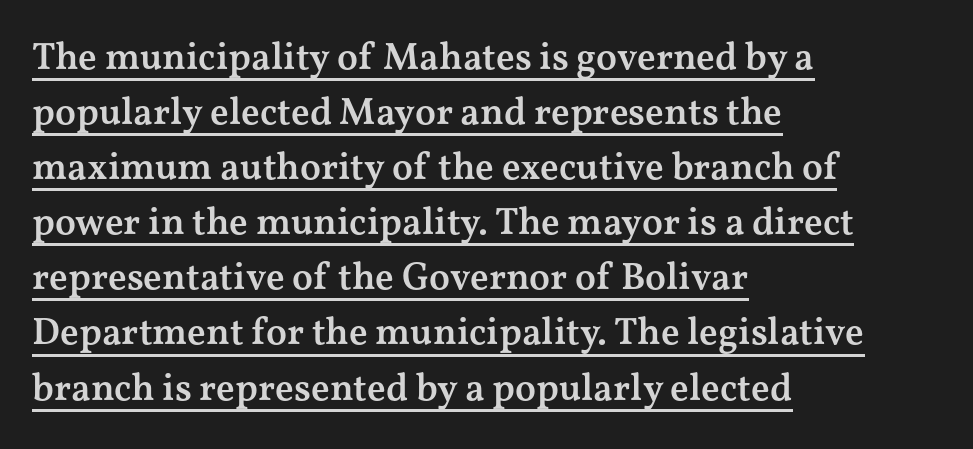
The image shows 38 px semibold, wide serif type, upright; set left-aligned, normal line spacing (1.45x), normal letter spacing, underlined; medium stroke contrast and a medium x-height.
